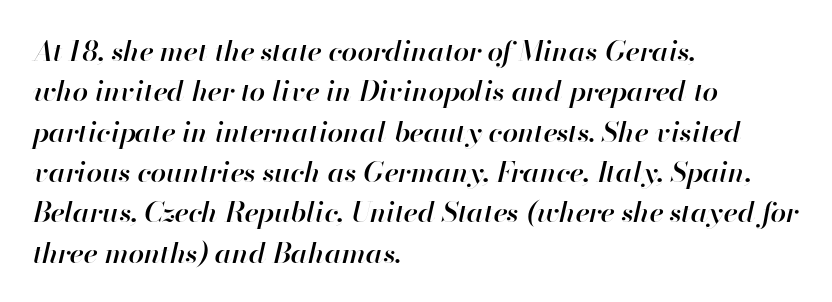
The image shows 28 px semibold type, italic (leaning right); set left-aligned, normal line spacing (1.44x), normal letter spacing, not underlined; high stroke contrast and a small x-height.
